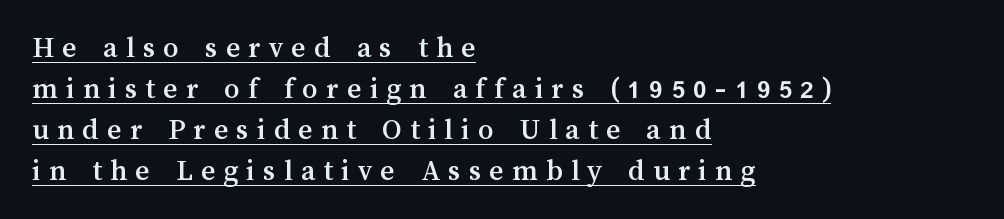
{"italic": "no", "width": "normal", "stroke_contrast": "medium", "x_height": "medium", "monospaced": "no", "underline": "yes", "align": "left", "line_spacing": "normal", "line_spacing_ratio": 1.32, "letter_spacing": "wide", "letter_spacing_em": 0.26, "glyph_px": 31}
